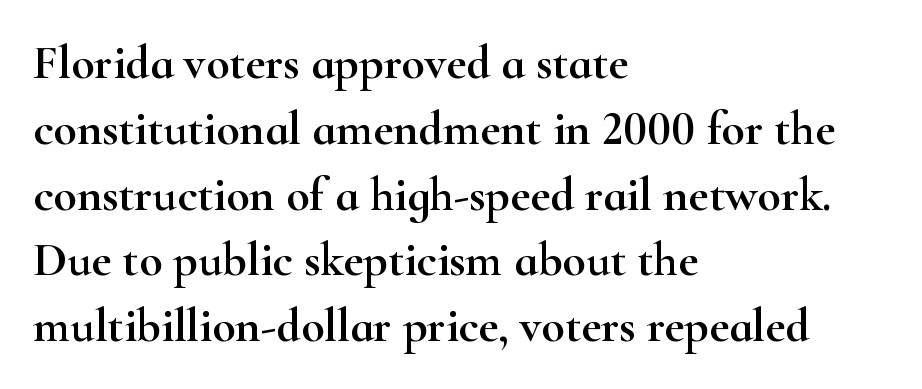
The image shows 48 px wide serif type, upright; set left-aligned, normal line spacing (1.37x), normal letter spacing, not underlined; high stroke contrast and a small x-height.
